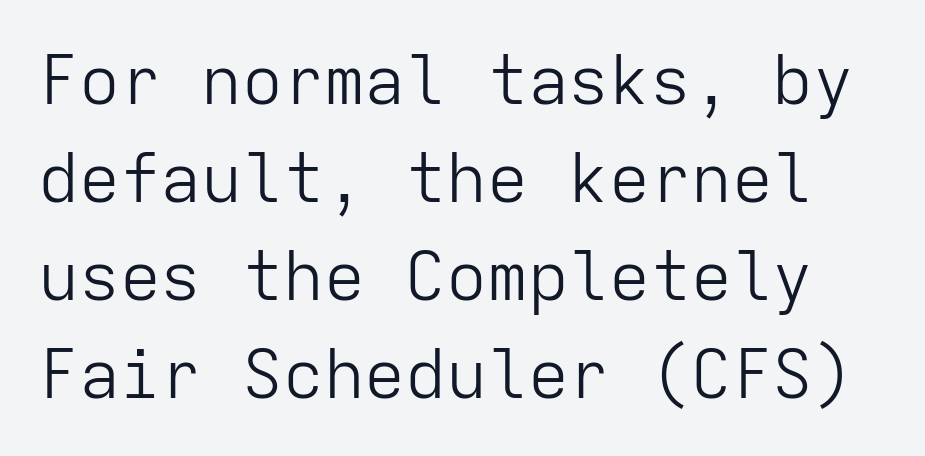
{"serif": "no", "italic": "no", "bold": "no", "weight": "light", "width": "normal", "stroke_contrast": "low", "x_height": "medium", "monospaced": "yes", "underline": "no", "line_spacing": "normal", "line_spacing_ratio": 1.44, "letter_spacing": "normal", "letter_spacing_em": 0.0, "glyph_px": 68}
